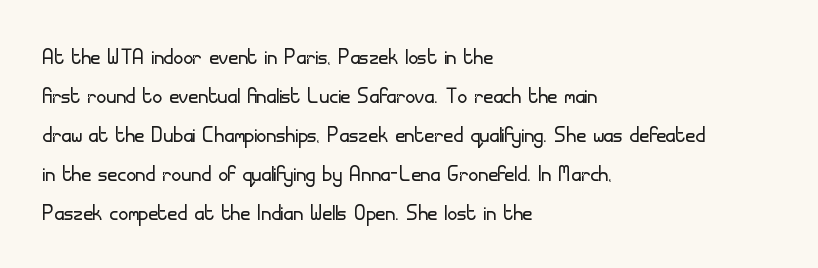
Nothing heavy about these letters — not bold at all. The block of text has a typical density, with ordinary space between rows. Posture: straight, roman, zero tilt. Quick note: underline off. The letterforms sit shoulder to shoulder at normal distance.
